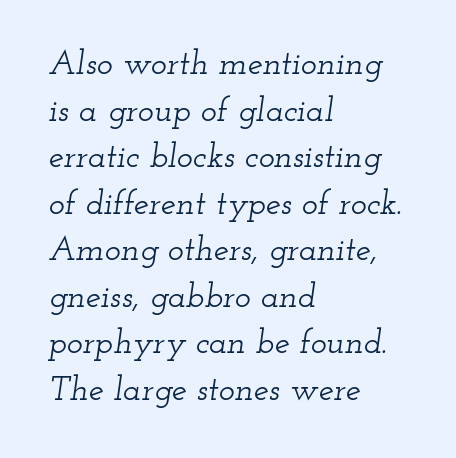
Unlike a clean sans, this face finishes its strokes with serifs. These lines are rendered in a variable-pitch font. The typesetter chose a ragged-right arrangement here. Leading: standard. This rendering leaves character spacing at its baseline value.
